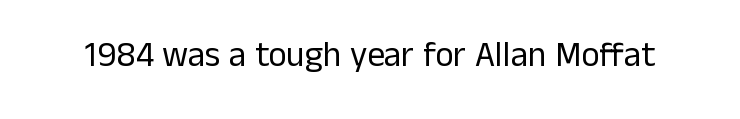
Q: Is the text bold? A: No.
Q: Is the text italic (slanted)? A: No, it is upright.
Q: Is the typeface a serif or a sans-serif typeface? A: Sans-serif.
Q: Is the text underlined? A: No.
Q: Is the spacing between letters normal or unusually wide? A: Normal.
Q: Width (condensed, normal, or wide)? A: Normal.
Q: Stroke contrast? A: Low.
Q: x-height? A: Medium.
Q: Monospaced? A: No.
